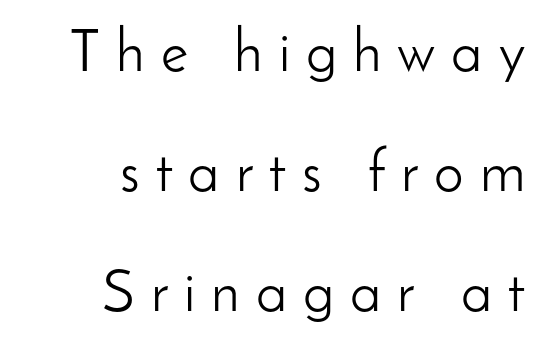
{"serif": "no", "italic": "no", "bold": "no", "weight": "light", "width": "normal", "stroke_contrast": "low", "x_height": "small", "monospaced": "no", "underline": "no", "align": "right", "line_spacing": "loose", "line_spacing_ratio": 2.03, "letter_spacing": "wide", "letter_spacing_em": 0.27, "glyph_px": 59}
